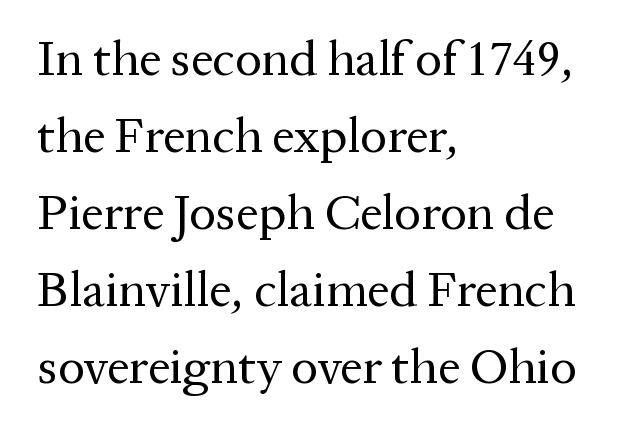
The image shows 50 px regular-weight serif type, upright; set left-aligned, normal line spacing (1.54x), normal letter spacing, not underlined; medium stroke contrast and a medium x-height.
